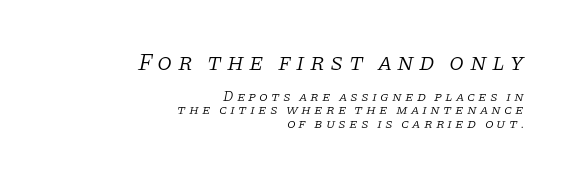
{"italic": "yes", "lean": "right", "slant_degrees": 11, "bold": "no", "underline": "no", "align": "right", "line_spacing": "tight", "line_spacing_ratio": 0.95, "letter_spacing": "wide", "letter_spacing_em": 0.22, "larger_block": "first", "size_ratio": 1.71, "glyph_px": 24}
